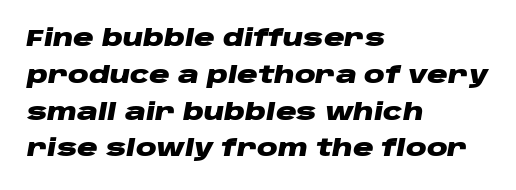
The letters are slanted; this is an italic face. Is the type bold? Yes — the strokes are clearly thick and heavy. No extra tracking has been applied to these lines. Students, observe: this is what conventionally led text looks like.
